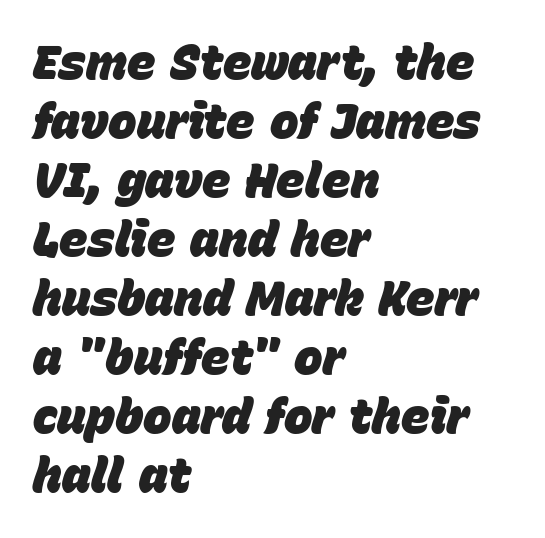
Q: Is the text bold? A: Yes.
Q: Is the text italic (slanted)? A: Yes, it leans right by about 15 degrees.
Q: Is the text underlined? A: No.
Q: How is the paragraph aligned? A: Left-aligned.
Q: Is the spacing between letters normal or unusually wide? A: Normal.
Q: Width (condensed, normal, or wide)? A: Normal.
Q: Stroke contrast? A: Low.
Q: x-height? A: Large.
Q: Monospaced? A: No.
